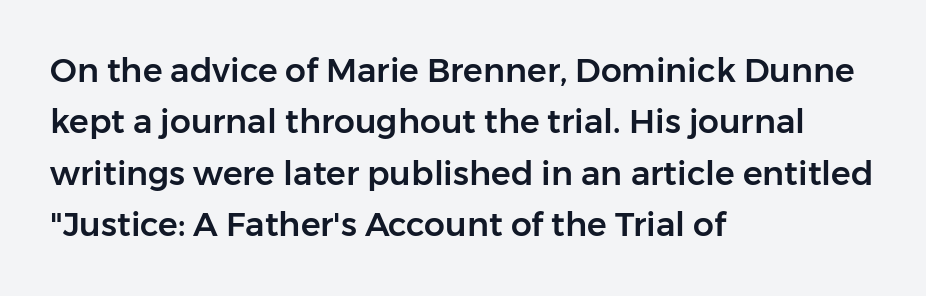
Q: Is the text italic (slanted)? A: No, it is upright.
Q: Is the typeface a serif or a sans-serif typeface? A: Sans-serif.
Q: Is the text underlined? A: No.
Q: How is the paragraph aligned? A: Left-aligned.
Q: Is the spacing between letters normal or unusually wide? A: Normal.
Q: Is the spacing between lines tight, normal or loose? A: Normal.
Q: Width (condensed, normal, or wide)? A: Normal.
Q: Stroke contrast? A: Low.
Q: x-height? A: Medium.
Q: Monospaced? A: No.
